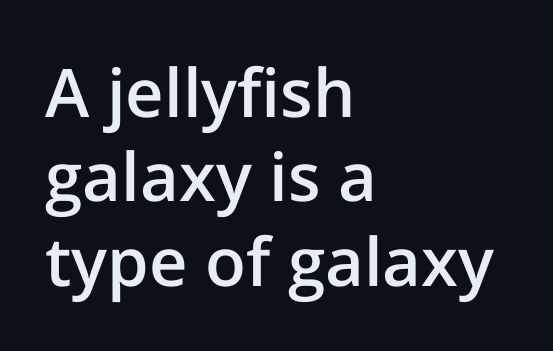
Q: Is the text bold? A: Semi-bold.
Q: Is the text italic (slanted)? A: No, it is upright.
Q: Is the typeface a serif or a sans-serif typeface? A: Sans-serif.
Q: Is the text underlined? A: No.
Q: How is the paragraph aligned? A: Left-aligned.
Q: Is the spacing between letters normal or unusually wide? A: Normal.
Q: Is the spacing between lines tight, normal or loose? A: Normal.
Q: Width (condensed, normal, or wide)? A: Normal.
Q: Stroke contrast? A: Low.
Q: x-height? A: Medium.
Q: Monospaced? A: No.
